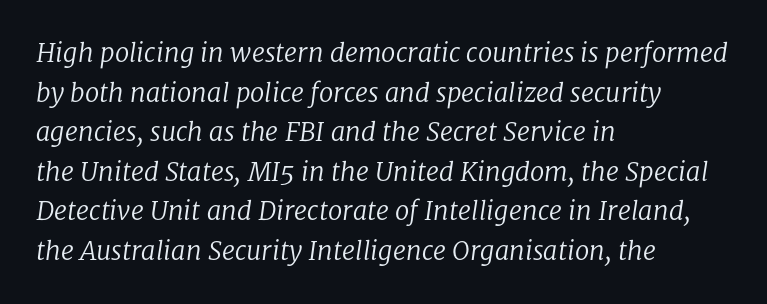
Q: Is the text bold? A: No.
Q: Is the text italic (slanted)? A: Yes, it leans right by about 8 degrees.
Q: Is the text underlined? A: No.
Q: How is the paragraph aligned? A: Left-aligned.
Q: Is the spacing between letters normal or unusually wide? A: Normal.
Q: Is the spacing between lines tight, normal or loose? A: Normal.
